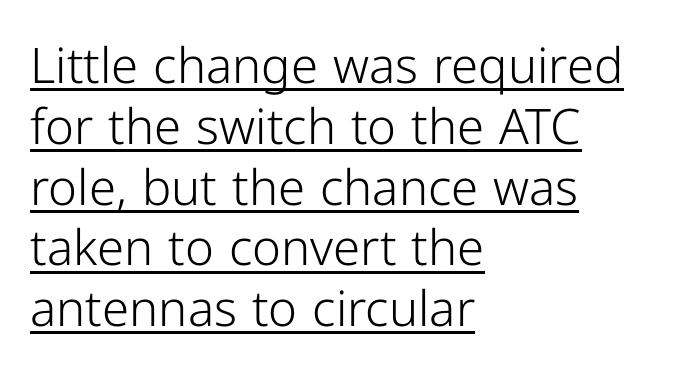
Q: Is the text bold? A: No.
Q: Is the text italic (slanted)? A: No, it is upright.
Q: Is the typeface a serif or a sans-serif typeface? A: Sans-serif.
Q: Is the text underlined? A: Yes.
Q: How is the paragraph aligned? A: Left-aligned.
Q: Is the spacing between letters normal or unusually wide? A: Normal.
Q: Width (condensed, normal, or wide)? A: Normal.
Q: Stroke contrast? A: Low.
Q: x-height? A: Medium.
Q: Monospaced? A: No.
